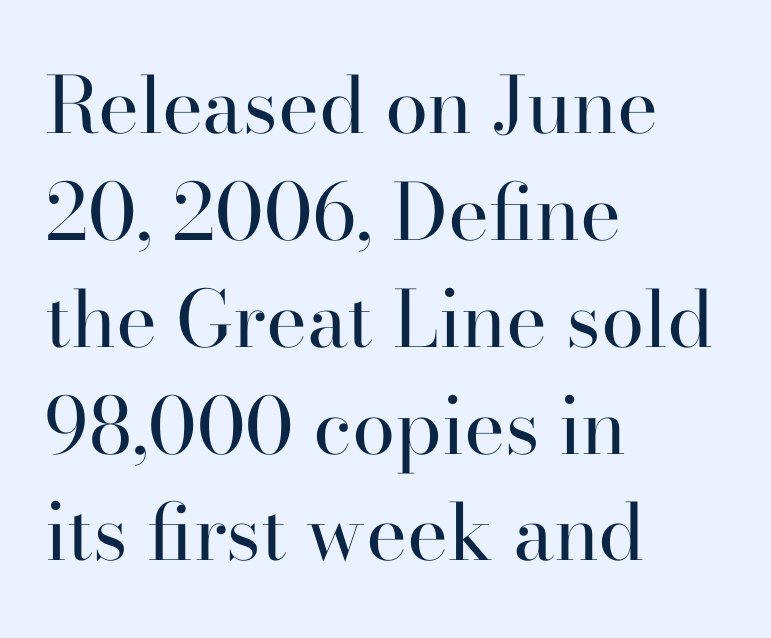
Every character sits straight up, as roman type does. Regarding leading, the lines here are spaced in the standard way. Stem width sits at or under what a default text font uses. Which margin do the lines hug? The left one — the right edge is uneven.
